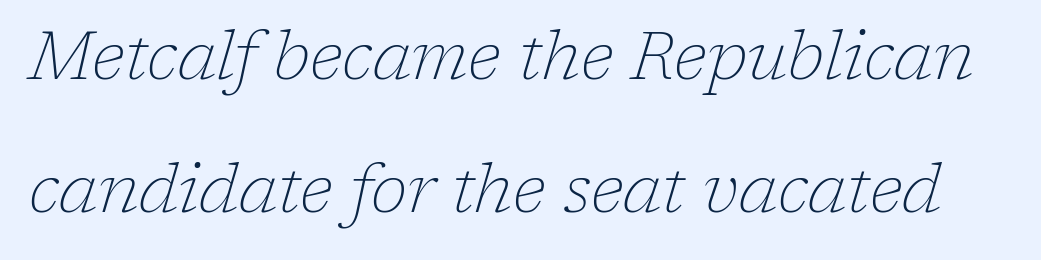
Q: Is the text bold? A: No.
Q: Is the text italic (slanted)? A: Yes, it leans right by about 17 degrees.
Q: Is the typeface a serif or a sans-serif typeface? A: Serif.
Q: Is the text underlined? A: No.
Q: Is the spacing between letters normal or unusually wide? A: Normal.
Q: Is the spacing between lines tight, normal or loose? A: Loose.
Q: Width (condensed, normal, or wide)? A: Normal.
Q: Stroke contrast? A: Low.
Q: x-height? A: Medium.
Q: Monospaced? A: No.
